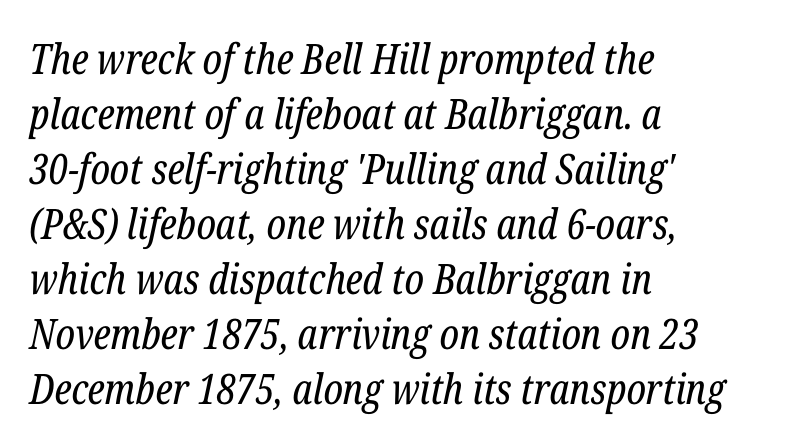
The strokes are not fattened; the text isn't bold. Yep, that's italic — everything's leaning. This sample has the flowing, uneven cadence of proportional lettering. The letters carry serifs — small finishing strokes at the ends of their stems. Nothing unusual about the tracking: characters are spaced as the font intends. Type without underlining.
